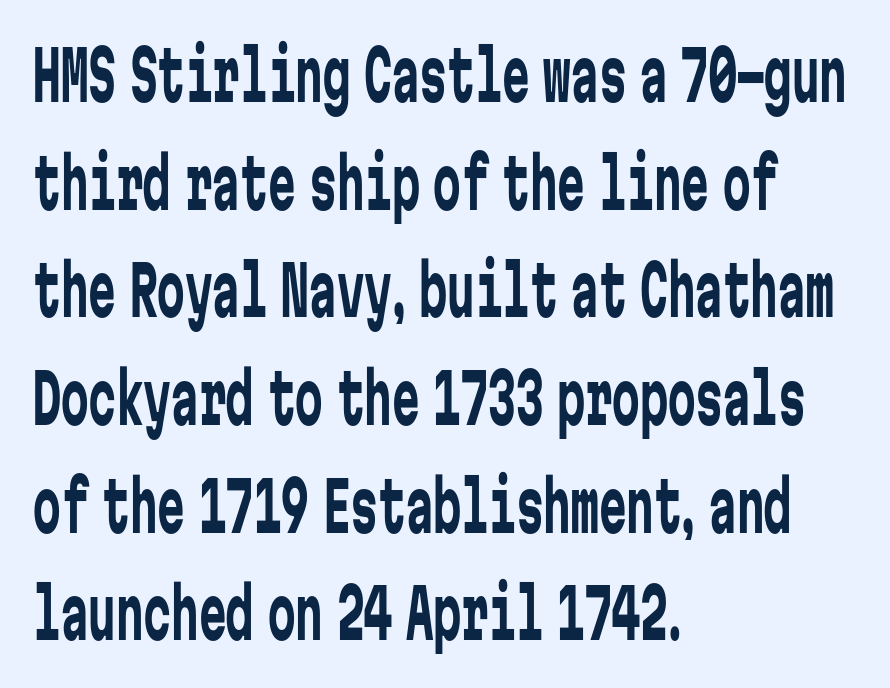
Counters stay open thanks to moderate or lighter strokes. Stroke terminals: plain, sans-serif. One-word summary of the alignment: left. Descender tails drop into unmarked territory. Rows of type keep a routine distance in the vertical direction.
